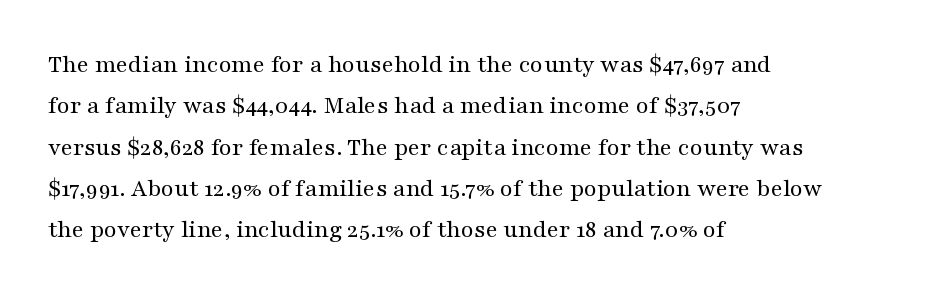
Q: Is the text bold? A: No.
Q: Is the text italic (slanted)? A: No, it is upright.
Q: Is the text underlined? A: No.
Q: How is the paragraph aligned? A: Left-aligned.
Q: Is the spacing between letters normal or unusually wide? A: Normal.
Q: Is the spacing between lines tight, normal or loose? A: Normal.
